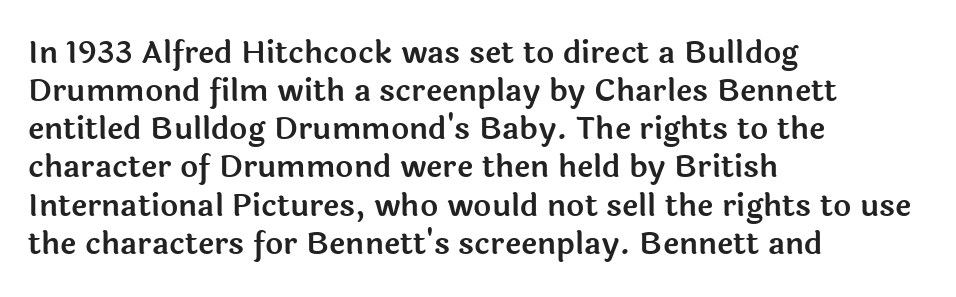
Q: Is the text italic (slanted)? A: No, it is upright.
Q: Is the typeface a serif or a sans-serif typeface? A: Sans-serif.
Q: Is the text underlined? A: No.
Q: How is the paragraph aligned? A: Left-aligned.
Q: Is the spacing between letters normal or unusually wide? A: Normal.
Q: Width (condensed, normal, or wide)? A: Normal.
Q: x-height? A: Medium.
Q: Monospaced? A: No.
